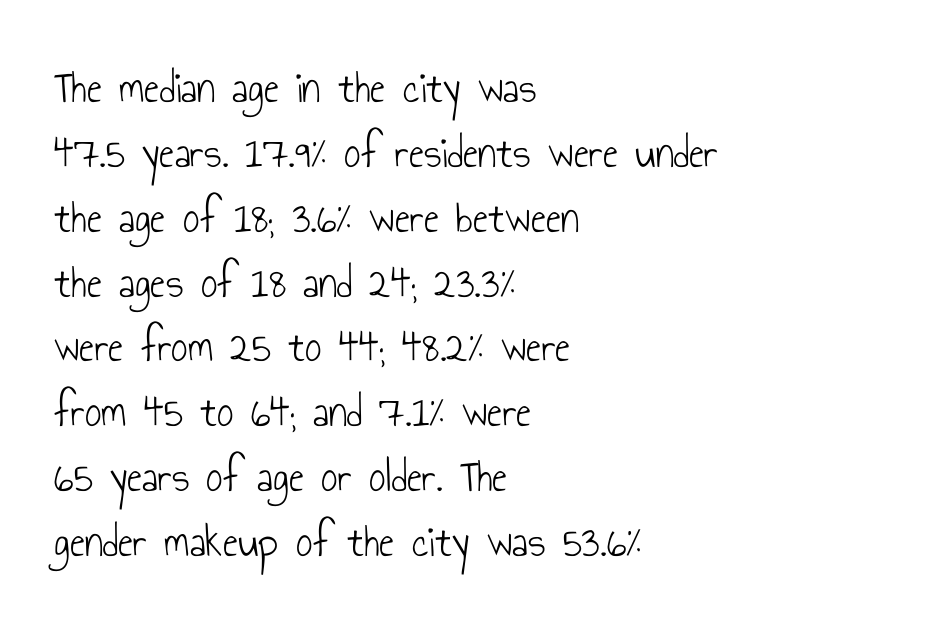
Q: Is the text bold? A: No.
Q: Is the text italic (slanted)? A: No, it is upright.
Q: Is the typeface a serif or a sans-serif typeface? A: Sans-serif.
Q: Is the text underlined? A: No.
Q: How is the paragraph aligned? A: Left-aligned.
Q: Is the spacing between letters normal or unusually wide? A: Normal.
Q: Is the spacing between lines tight, normal or loose? A: Normal.
Q: Width (condensed, normal, or wide)? A: Condensed.
Q: Stroke contrast? A: Low.
Q: x-height? A: Small.
Q: Monospaced? A: No.
